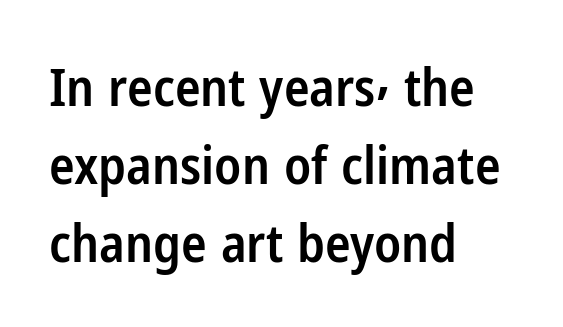
Q: Is the text bold? A: Semi-bold.
Q: Is the text italic (slanted)? A: No, it is upright.
Q: Is the typeface a serif or a sans-serif typeface? A: Sans-serif.
Q: Is the text underlined? A: No.
Q: How is the paragraph aligned? A: Left-aligned.
Q: Is the spacing between letters normal or unusually wide? A: Normal.
Q: Is the spacing between lines tight, normal or loose? A: Normal.
Q: Width (condensed, normal, or wide)? A: Condensed.
Q: Stroke contrast? A: Low.
Q: x-height? A: Medium.
Q: Monospaced? A: No.
